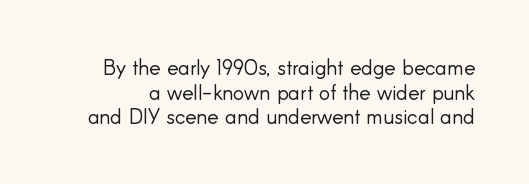
{"italic": "no", "bold": "no", "underline": "no", "line_spacing_ratio": 1.17, "letter_spacing": "normal", "letter_spacing_em": 0.0, "glyph_px": 21}
